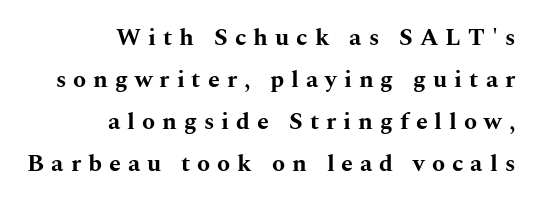
Q: Is the text bold? A: Yes.
Q: Is the text italic (slanted)? A: No, it is upright.
Q: Is the text underlined? A: No.
Q: How is the paragraph aligned? A: Right-aligned.
Q: Is the spacing between letters normal or unusually wide? A: Unusually wide.
